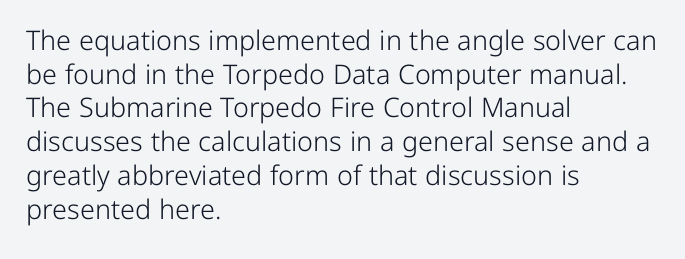
The image shows 27 px text type, upright; set left-aligned, normal line spacing (1.25x), normal letter spacing, not underlined.
